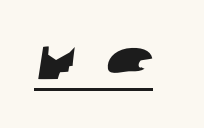
{"serif": "no", "width": "wide", "stroke_contrast": "low", "x_height": "large", "monospaced": "no", "underline": "yes", "letter_spacing": "wide", "letter_spacing_em": 0.47, "glyph_px": 59}
